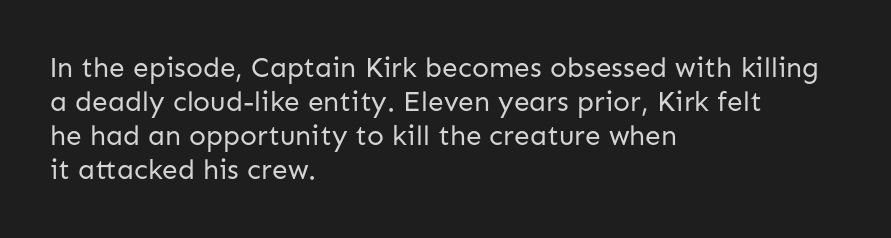
{"serif": "no", "italic": "no", "bold": "no", "weight": "regular", "width": "normal", "stroke_contrast": "low", "x_height": "medium", "monospaced": "no", "underline": "no", "align": "left", "line_spacing_ratio": 1.22, "letter_spacing": "normal", "letter_spacing_em": 0.0, "glyph_px": 28}
